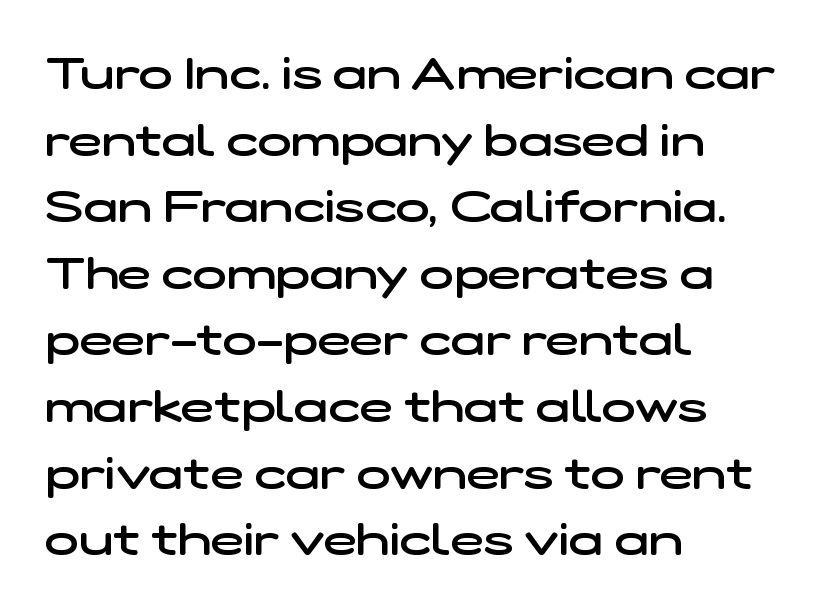
{"serif": "no", "bold": "semi", "weight": "semibold", "width": "wide", "stroke_contrast": "low", "x_height": "medium", "monospaced": "no", "underline": "no", "align": "left", "line_spacing": "normal", "line_spacing_ratio": 1.48, "letter_spacing": "normal", "letter_spacing_em": 0.0, "glyph_px": 45}
